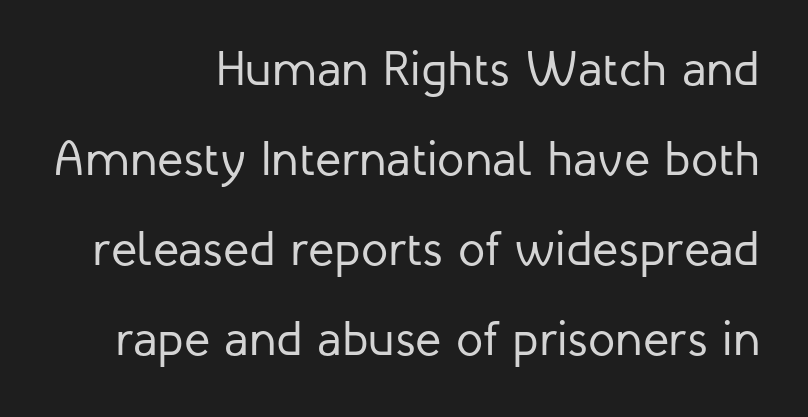
The image shows 49 px regular-weight sans-serif type, upright; set right-aligned, line spacing 1.84x, normal letter spacing, not underlined; low stroke contrast and a medium x-height.
